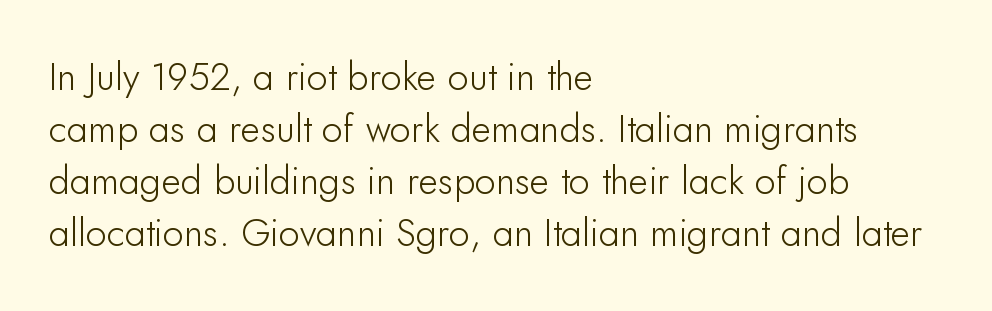
Q: Is the text italic (slanted)? A: No, it is upright.
Q: Is the typeface a serif or a sans-serif typeface? A: Sans-serif.
Q: Is the text underlined? A: No.
Q: How is the paragraph aligned? A: Left-aligned.
Q: Is the spacing between letters normal or unusually wide? A: Normal.
Q: Is the spacing between lines tight, normal or loose? A: Normal.
Q: Width (condensed, normal, or wide)? A: Normal.
Q: Stroke contrast? A: Low.
Q: x-height? A: Small.
Q: Monospaced? A: No.
